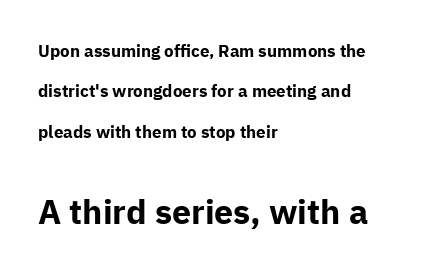
{"serif": "no", "italic": "no", "bold": "yes", "weight": "bold", "width": "normal", "stroke_contrast": "low", "x_height": "medium", "monospaced": "no", "underline": "no", "align": "left", "line_spacing": "loose", "line_spacing_ratio": 2.38, "letter_spacing": "normal", "letter_spacing_em": 0.0, "larger_block": "second", "size_ratio": 2.0, "glyph_px": 34}
